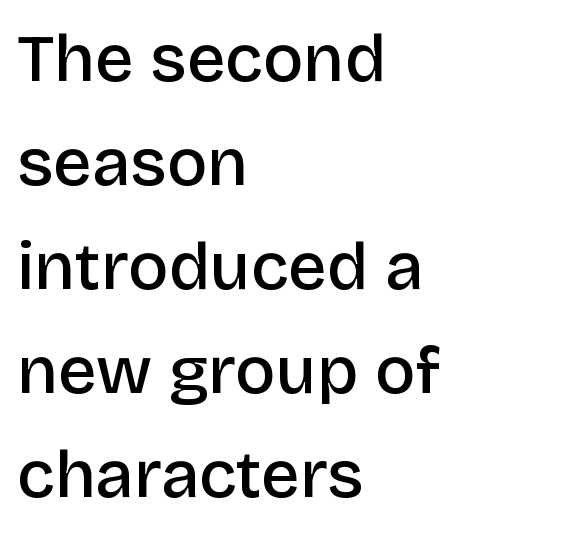
Q: Is the text bold? A: Semi-bold.
Q: Is the text italic (slanted)? A: No, it is upright.
Q: Is the typeface a serif or a sans-serif typeface? A: Sans-serif.
Q: Is the text underlined? A: No.
Q: How is the paragraph aligned? A: Left-aligned.
Q: Is the spacing between letters normal or unusually wide? A: Normal.
Q: Is the spacing between lines tight, normal or loose? A: Normal.
Q: Width (condensed, normal, or wide)? A: Normal.
Q: Stroke contrast? A: Low.
Q: x-height? A: Large.
Q: Monospaced? A: No.
